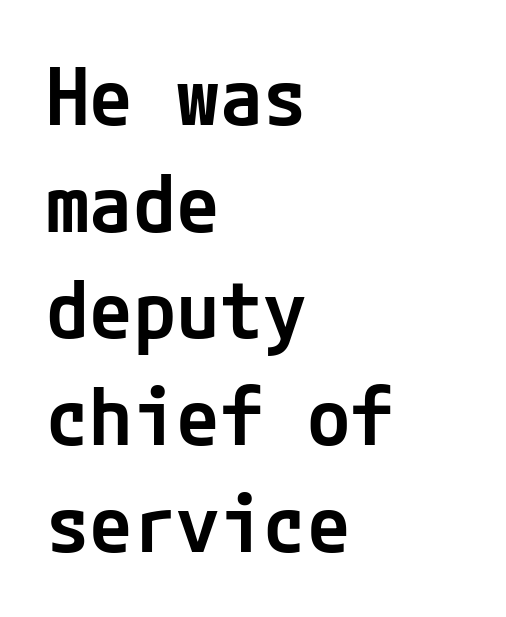
Lines of text with bare space underneath. Line starts are locked; line ends wander. Leading: standard. Stroke terminals: plain, sans-serif. The axis of the letterforms is exactly vertical.
